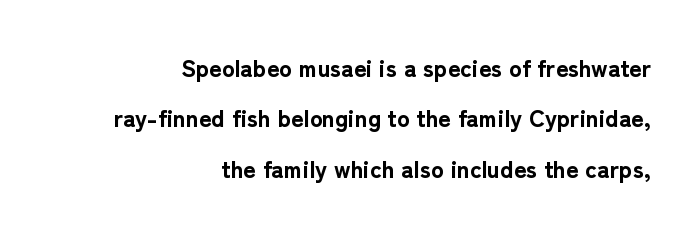
{"italic": "no", "bold": "yes", "underline": "no", "align": "right", "line_spacing": "loose", "line_spacing_ratio": 2.1, "letter_spacing": "normal", "letter_spacing_em": 0.0, "glyph_px": 24}
